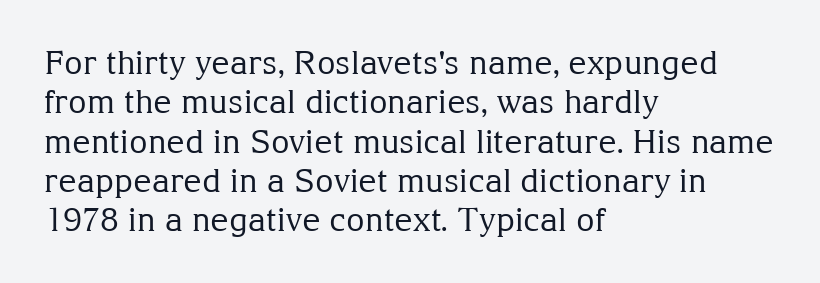
The image shows 32 px regular-weight serif type, upright; set left-aligned, line spacing 1.23x, normal letter spacing, not underlined; medium stroke contrast and a medium x-height.
